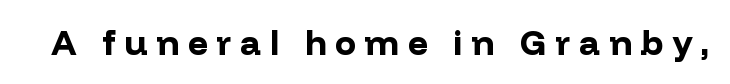
The image shows 35 px bold sans-serif type, upright; set unusually wide letter spacing (+0.25 em), not underlined; low stroke contrast and a medium x-height.
